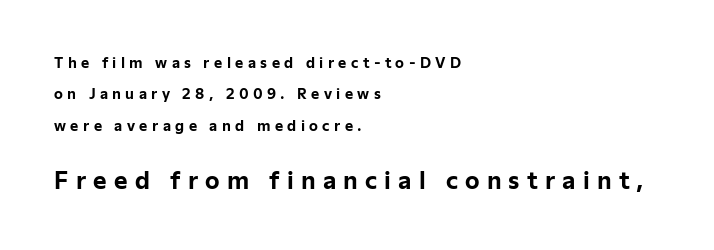
{"italic": "no", "bold": "yes", "underline": "no", "align": "left", "line_spacing": "loose", "line_spacing_ratio": 2.24, "letter_spacing": "wide", "letter_spacing_em": 0.31, "larger_block": "second", "size_ratio": 1.64, "glyph_px": 23}
